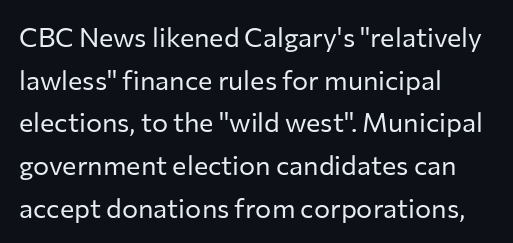
The image shows 27 px text type, upright; set left-aligned, normal line spacing (1.58x), normal letter spacing, not underlined.
